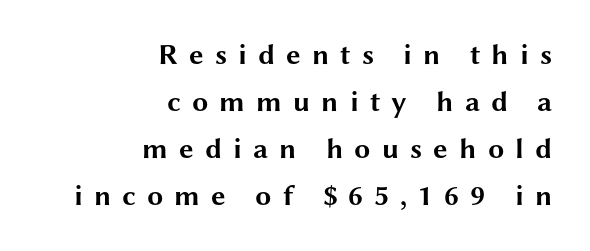
You can tell it's not italic because the verticals are truly vertical. Horizontally, the lines are justified to the trailing edge only. The foot of each line stays bare and open. Horizontal bands of white between lines are of average thickness. Stroke terminals: plain, sans-serif.
